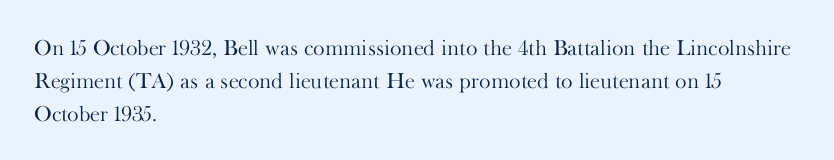
The image shows 22 px text type, upright; set left-aligned, normal line spacing (1.49x), normal letter spacing, not underlined.
